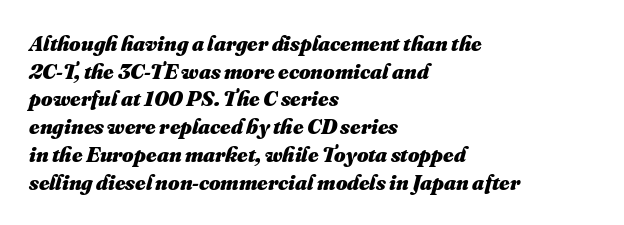
Q: Is the text bold? A: Yes.
Q: Is the text underlined? A: No.
Q: How is the paragraph aligned? A: Left-aligned.
Q: Is the spacing between letters normal or unusually wide? A: Normal.
Q: Is the spacing between lines tight, normal or loose? A: Normal.
